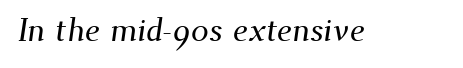
Any mark beneath the type? The region is blank. Here the designer chose a conventional face with non-uniform glyph widths. The text was rendered using a seriffed face with decorative stroke endings. Caption: standard tracking, unaltered.
